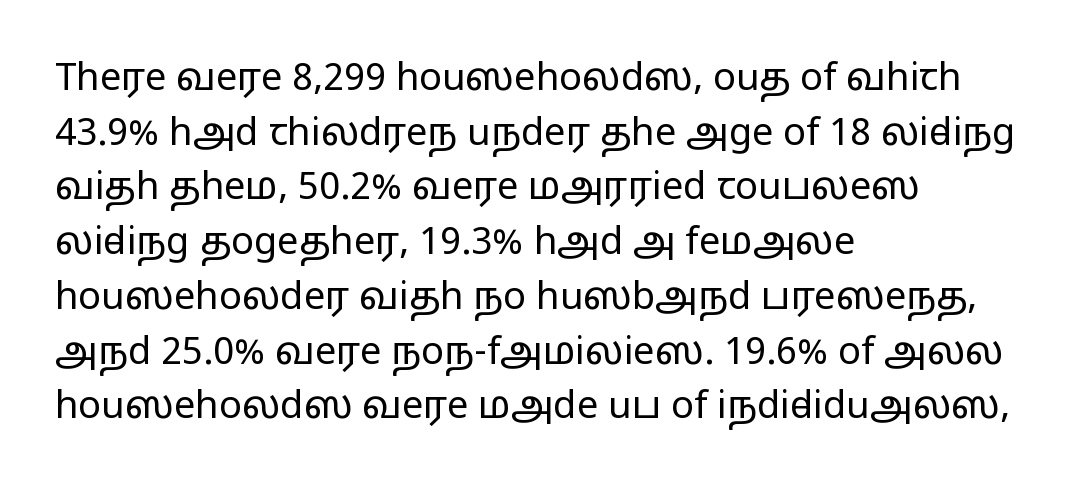
{"serif": "no", "italic": "no", "bold": "no", "weight": "regular", "width": "wide", "stroke_contrast": "low", "x_height": "medium", "monospaced": "no", "underline": "no", "align": "left", "line_spacing": "normal", "line_spacing_ratio": 1.44, "letter_spacing": "normal", "letter_spacing_em": 0.0, "glyph_px": 38}
